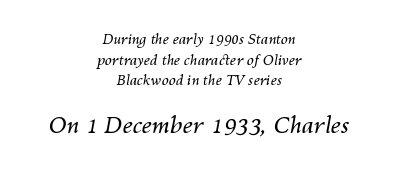
Q: Is the text bold? A: No.
Q: Is the text italic (slanted)? A: Yes, it leans right by about 10 degrees.
Q: Is the text underlined? A: No.
Q: How is the paragraph aligned? A: Centered.
Q: Is the spacing between letters normal or unusually wide? A: Normal.
Q: Is the spacing between lines tight, normal or loose? A: Normal.
Q: Which block of text is set in a larger size, the first (top) or the second (bottom)? A: The second (bottom) one.
